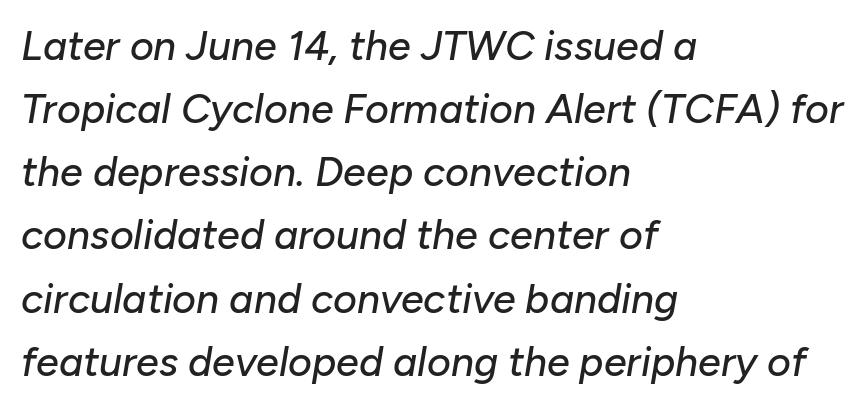
Q: Is the text italic (slanted)? A: Yes, it leans right by about 10 degrees.
Q: Is the text underlined? A: No.
Q: How is the paragraph aligned? A: Left-aligned.
Q: Is the spacing between letters normal or unusually wide? A: Normal.
Q: Is the spacing between lines tight, normal or loose? A: Normal.
Q: Width (condensed, normal, or wide)? A: Normal.
Q: Stroke contrast? A: Low.
Q: x-height? A: Medium.
Q: Monospaced? A: No.
